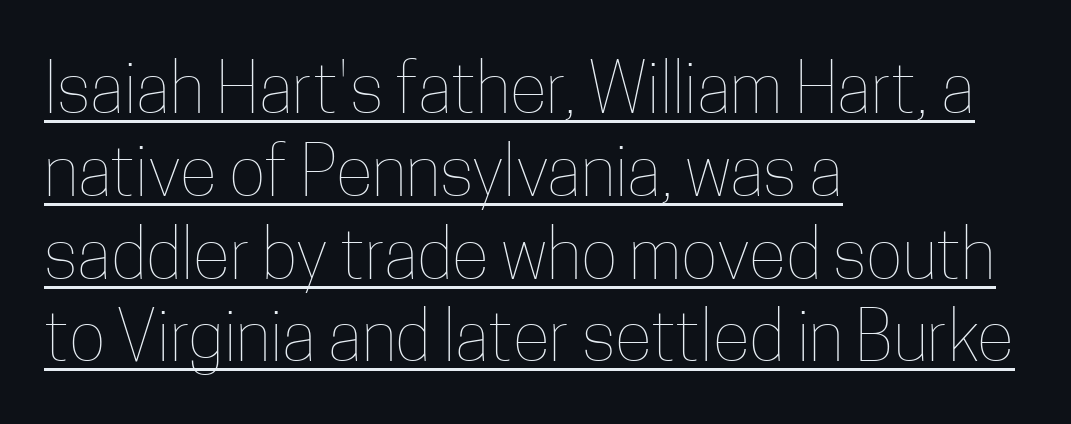
{"italic": "no", "bold": "no", "weight": "thin", "width": "condensed", "stroke_contrast": "low", "x_height": "medium", "monospaced": "no", "underline": "yes", "align": "left", "line_spacing_ratio": 1.2, "letter_spacing": "normal", "letter_spacing_em": 0.0, "glyph_px": 69}
